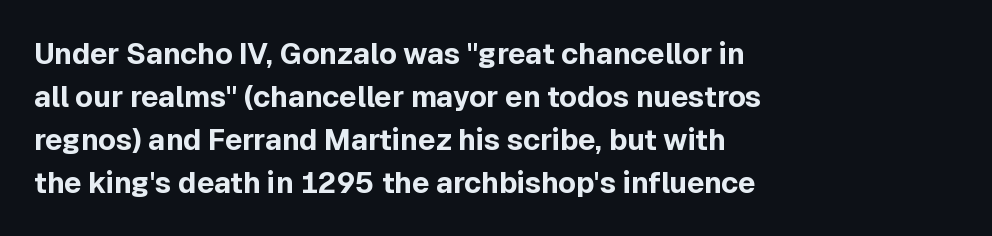
No extra tracking has been applied to these lines. The type sits square on the baseline with zero lean. The gap between lines stays unmarked. Font category for this specimen: sans-serif. Horizontal bands of white between lines are of average thickness. These lines are rendered in a variable-pitch font.
